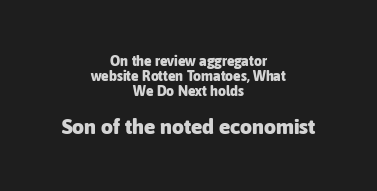
Q: Is the text bold? A: Yes.
Q: Is the text italic (slanted)? A: No, it is upright.
Q: Is the text underlined? A: No.
Q: How is the paragraph aligned? A: Centered.
Q: Is the spacing between letters normal or unusually wide? A: Normal.
Q: Is the spacing between lines tight, normal or loose? A: Tight.
Q: Which block of text is set in a larger size, the first (top) or the second (bottom)? A: The second (bottom) one.
